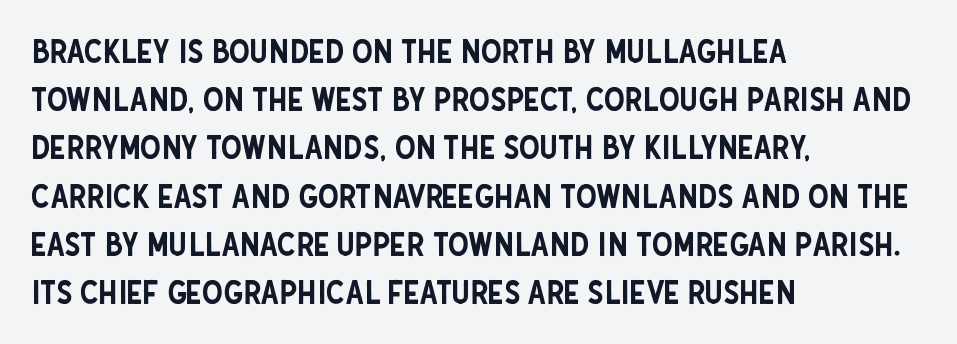
A typesetter would label this face a sans. Upright lettering throughout. The foot of each line stays bare and open. A typesetter would call this proportional, since set widths differ per character.
